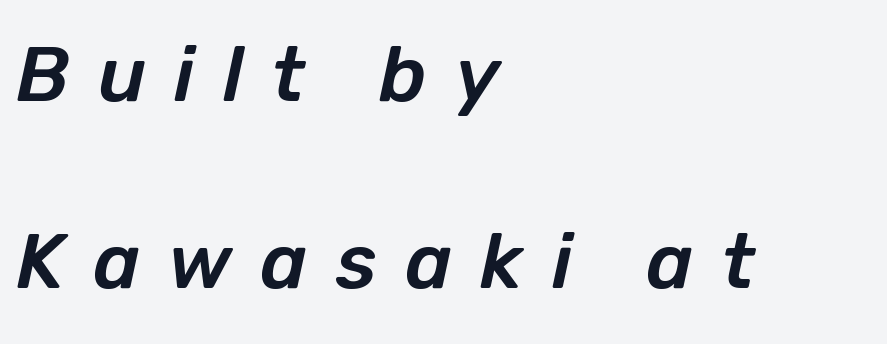
The image shows 78 px text type, italic (leaning right); set left-aligned, loose line spacing (2.4x), unusually wide letter spacing (+0.36 em), not underlined; low stroke contrast and a medium x-height.
